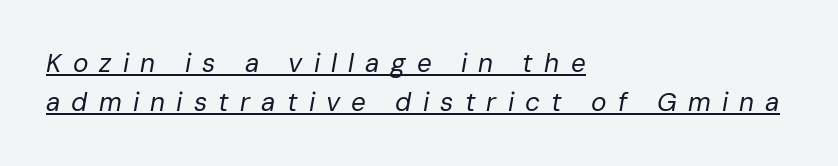
The image shows 26 px text type, italic (leaning right); set left-aligned, normal line spacing (1.5x), unusually wide letter spacing (+0.43 em), underlined.
